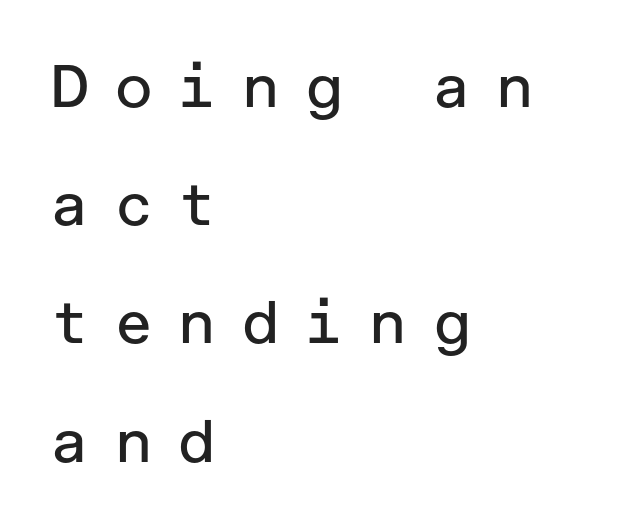
No feet cap the strokes, marking this as sans-serif type. Short note: letters widely spaced. Unmarked baselines from the first word to the last. Stroke mass is kept to a normal reading level or below. Leading is clearly above the norm, producing a sparse column. This rendering uses left alignment, leaving the right contour irregular.
